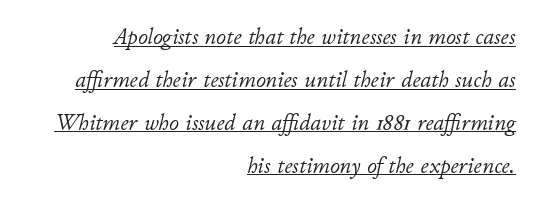
The image shows 24 px text type, italic (leaning right); set right-aligned, line spacing 1.79x, normal letter spacing, underlined.
